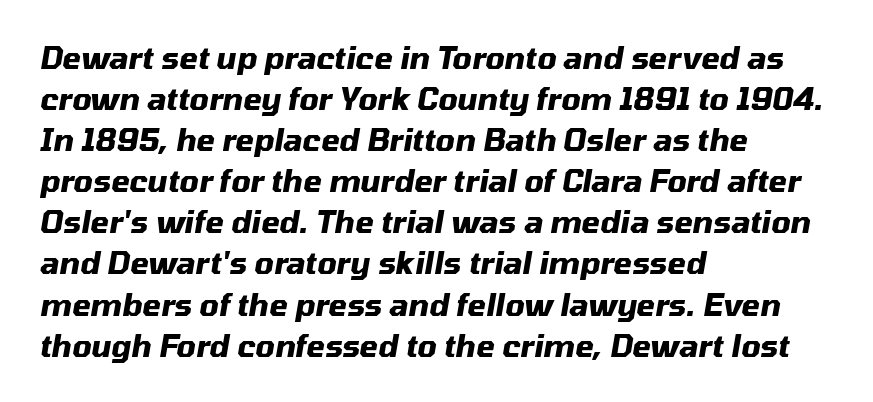
Each word holds together tightly as a unit, with standard inter-letter gaps. Type without underlining. It's the slanting kind of type. Weight check: bold — yes, fully. Interline gaps are of average width in this sample. Compared with a centered layout, this one pins lines to the left instead.
